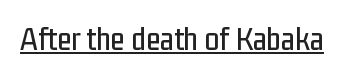
Q: Is the text italic (slanted)? A: No, it is upright.
Q: Is the typeface a serif or a sans-serif typeface? A: Sans-serif.
Q: Is the text underlined? A: Yes.
Q: Is the spacing between letters normal or unusually wide? A: Normal.
Q: Width (condensed, normal, or wide)? A: Condensed.
Q: Stroke contrast? A: Low.
Q: x-height? A: Medium.
Q: Monospaced? A: No.
